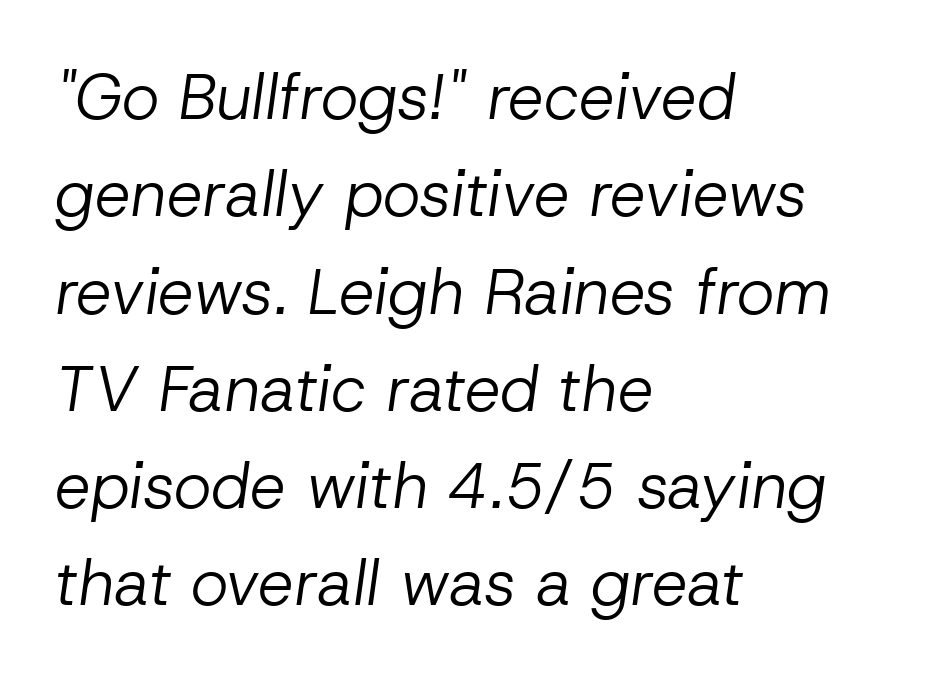
The image shows 64 px regular-weight type, italic (leaning right); set left-aligned, normal line spacing (1.52x), normal letter spacing, not underlined; low stroke contrast and a medium x-height.
